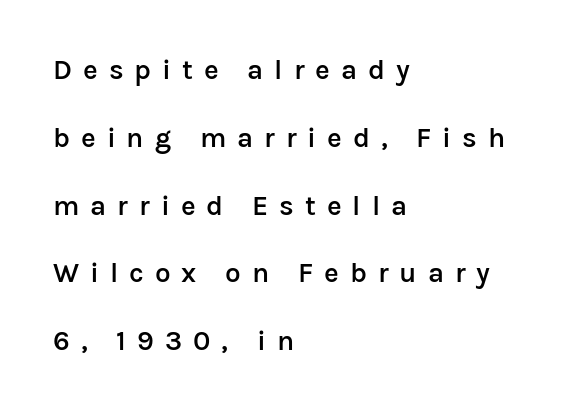
The image shows 28 px semibold sans-serif type, upright; set left-aligned, loose line spacing (2.42x), unusually wide letter spacing (+0.39 em), not underlined; low stroke contrast and a medium x-height.
